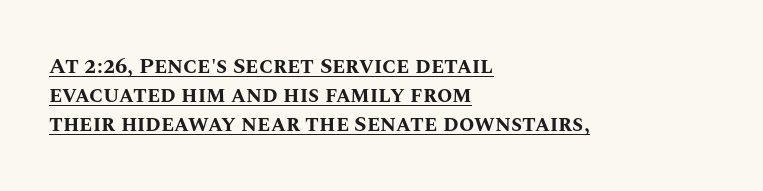
The sample's only ornament is a line tracing under the words. Does extra space separate the letters? No, they use regular spacing. Typesetter's note: full bold, strokes at maximum text heaviness. Alignment: flush left. Whoever set this chose a conventional vertical rhythm.
